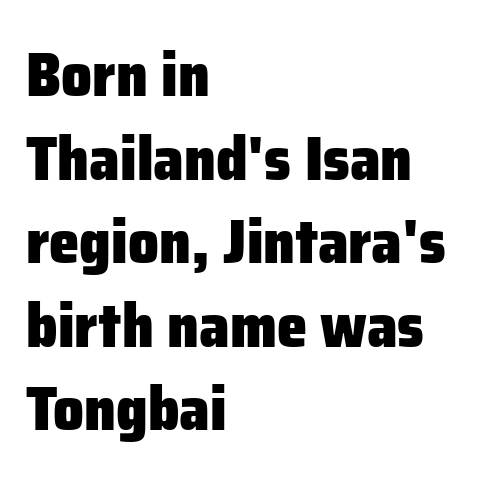
The image shows 61 px heavy sans-serif type, upright; set left-aligned, normal line spacing (1.37x), normal letter spacing, not underlined; low stroke contrast and a medium x-height.
